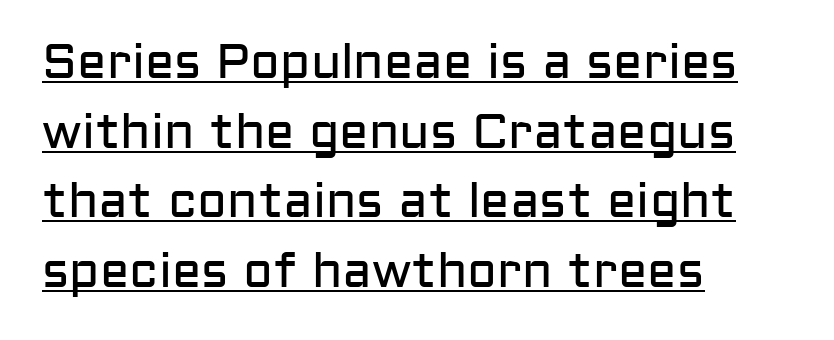
{"serif": "no", "italic": "no", "bold": "no", "weight": "regular", "width": "normal", "stroke_contrast": "low", "x_height": "medium", "monospaced": "no", "underline": "yes", "align": "left", "line_spacing": "normal", "line_spacing_ratio": 1.42, "letter_spacing": "normal", "letter_spacing_em": 0.0, "glyph_px": 49}
